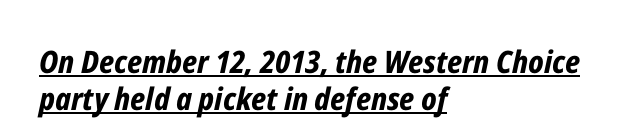
{"italic": "yes", "lean": "right", "slant_degrees": 12, "bold": "yes", "weight": "bold", "width": "condensed", "stroke_contrast": "low", "x_height": "medium", "monospaced": "no", "underline": "yes", "align": "left", "line_spacing_ratio": 1.18, "letter_spacing": "normal", "letter_spacing_em": 0.0, "glyph_px": 31}
